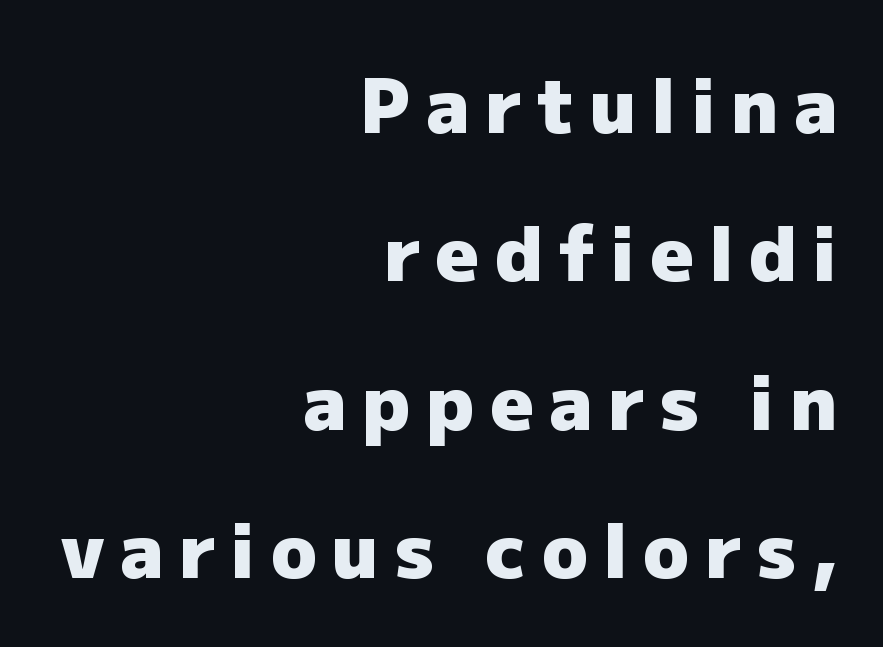
Q: Is the text bold? A: Yes.
Q: Is the text italic (slanted)? A: No, it is upright.
Q: Is the typeface a serif or a sans-serif typeface? A: Sans-serif.
Q: Is the text underlined? A: No.
Q: How is the paragraph aligned? A: Right-aligned.
Q: Is the spacing between letters normal or unusually wide? A: Unusually wide.
Q: Is the spacing between lines tight, normal or loose? A: Loose.
Q: Width (condensed, normal, or wide)? A: Normal.
Q: Stroke contrast? A: Low.
Q: x-height? A: Medium.
Q: Monospaced? A: No.
